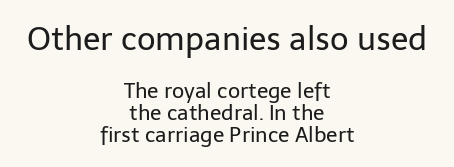
The horizontal fit of the characters is conventional and even. This rendering employs a face without finishing strokes, i.e., a sans-serif. Does the leading feel generous? Not at all — it's pinched. No heavy texture on the line: the type isn't bold.
